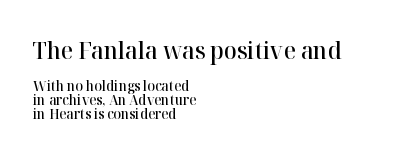
Q: Is the text bold? A: Semi-bold.
Q: Is the text italic (slanted)? A: No, it is upright.
Q: Is the text underlined? A: No.
Q: How is the paragraph aligned? A: Left-aligned.
Q: Is the spacing between letters normal or unusually wide? A: Normal.
Q: Is the spacing between lines tight, normal or loose? A: Tight.
Q: Which block of text is set in a larger size, the first (top) or the second (bottom)? A: The first (top) one.
